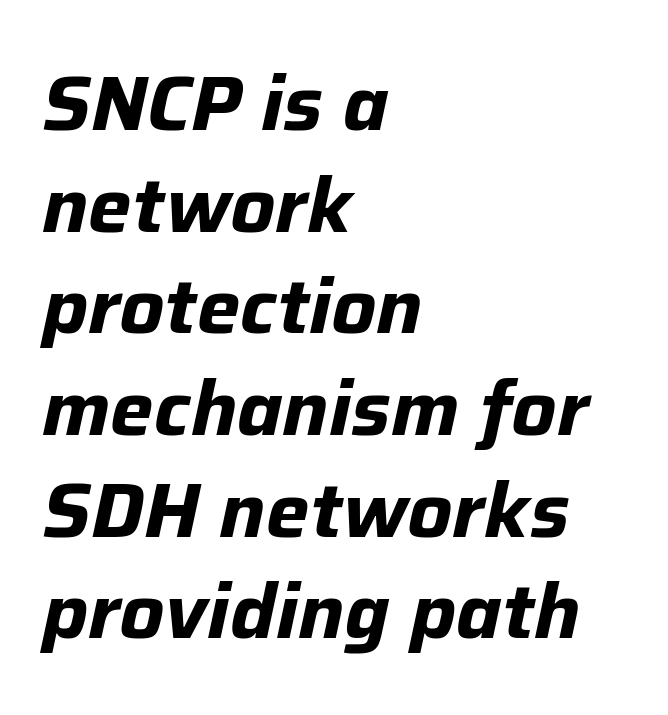
The image shows 77 px bold type, italic (leaning right); set left-aligned, normal line spacing (1.32x), normal letter spacing, not underlined; low stroke contrast and a medium x-height.
